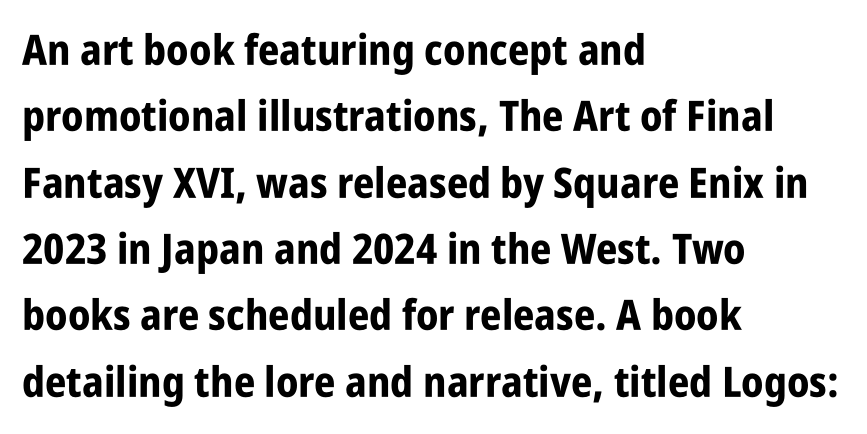
Normally led — the rows are evenly, conventionally spaced. Quick note: not italic, upright. You could call the tracking neutral — neither tight nor loose. Leftover space on each line is placed entirely after the last word. Any mark beneath the type? The region is blank. Do the characters align in a grid? No, the font is proportional.
